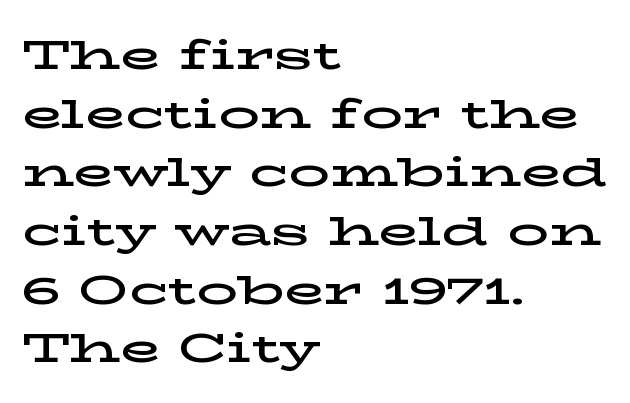
Q: Is the text italic (slanted)? A: No, it is upright.
Q: Is the typeface a serif or a sans-serif typeface? A: Serif.
Q: Is the text underlined? A: No.
Q: How is the paragraph aligned? A: Left-aligned.
Q: Is the spacing between letters normal or unusually wide? A: Normal.
Q: Is the spacing between lines tight, normal or loose? A: Normal.
Q: Width (condensed, normal, or wide)? A: Wide.
Q: Stroke contrast? A: Low.
Q: x-height? A: Medium.
Q: Monospaced? A: No.
